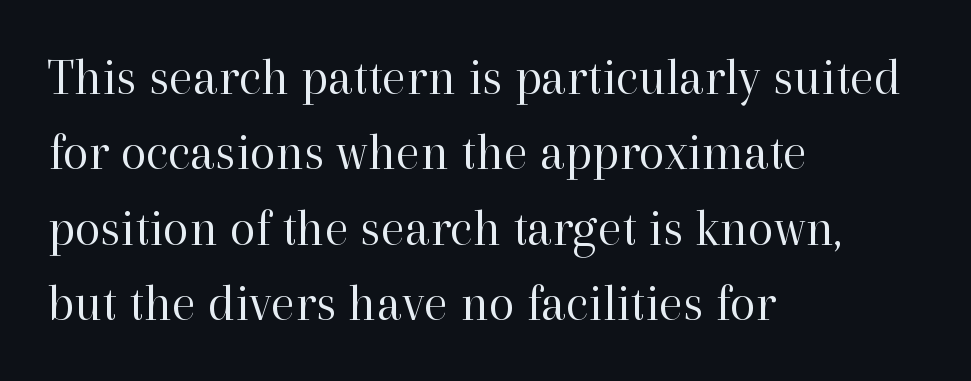
{"serif": "yes", "italic": "no", "bold": "no", "weight": "regular", "width": "normal", "stroke_contrast": "high", "x_height": "medium", "monospaced": "no", "underline": "no", "align": "left", "line_spacing": "normal", "line_spacing_ratio": 1.42, "letter_spacing": "normal", "letter_spacing_em": 0.0, "glyph_px": 53}
